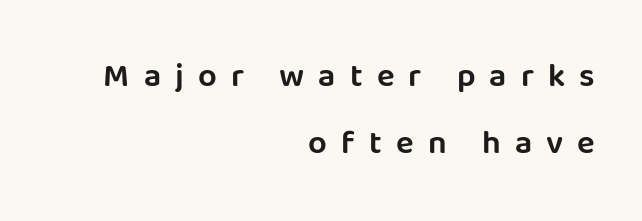
The image shows 33 px sans-serif type, upright; set right-aligned, loose line spacing (2.04x), unusually wide letter spacing (+0.43 em), not underlined; low stroke contrast and a large x-height.
